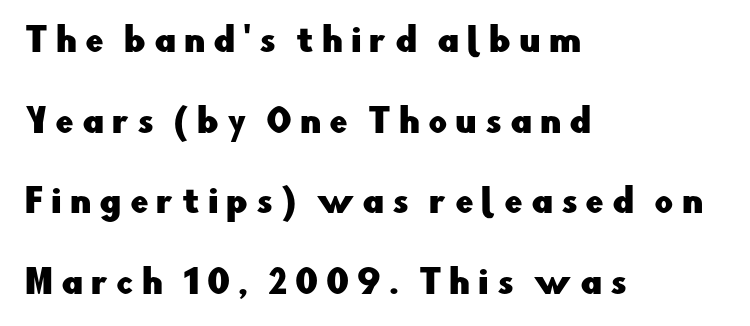
{"serif": "no", "italic": "no", "width": "normal", "stroke_contrast": "low", "x_height": "small", "monospaced": "no", "underline": "no", "align": "left", "line_spacing": "loose", "line_spacing_ratio": 2.44, "letter_spacing": "wide", "letter_spacing_em": 0.24, "glyph_px": 33}
